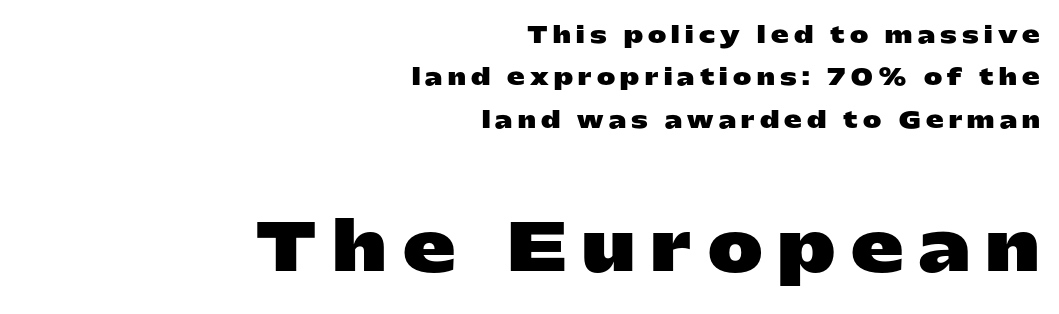
Q: Is the text bold? A: Yes.
Q: Is the text italic (slanted)? A: No, it is upright.
Q: Is the typeface a serif or a sans-serif typeface? A: Sans-serif.
Q: Is the text underlined? A: No.
Q: How is the paragraph aligned? A: Right-aligned.
Q: Is the spacing between letters normal or unusually wide? A: Unusually wide.
Q: Is the spacing between lines tight, normal or loose? A: Loose.
Q: Which block of text is set in a larger size, the first (top) or the second (bottom)? A: The second (bottom) one.
Q: Width (condensed, normal, or wide)? A: Wide.
Q: Stroke contrast? A: Low.
Q: x-height? A: Medium.
Q: Monospaced? A: No.
